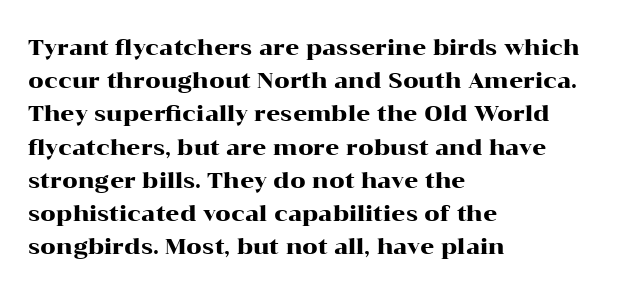
These lines keep a tight, regular rhythm from letter to letter. Vertical spacing — default. No word sits above an underline. The setting favours the left margin, as ordinary paragraphs usually do. The font's upright variant was chosen for this text.
